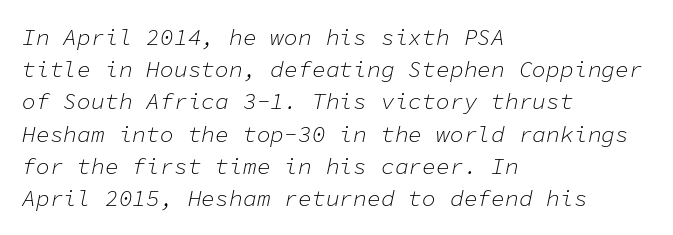
The image shows 23 px text type, italic (leaning right); set left-aligned, normal line spacing (1.4x), normal letter spacing, not underlined.
